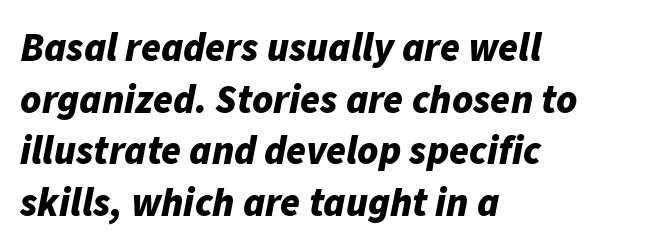
The image shows 40 px bold type, italic (leaning right); set left-aligned, normal line spacing (1.29x), normal letter spacing, not underlined; low stroke contrast and a medium x-height.
